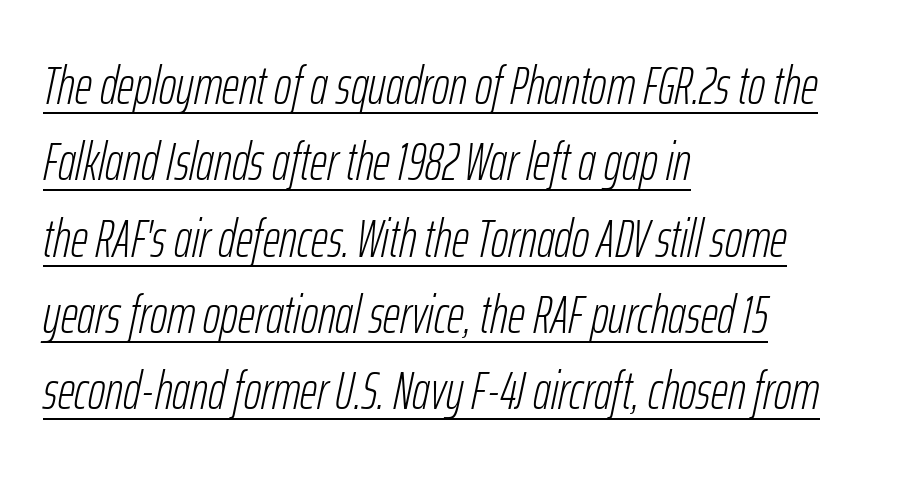
The image shows 53 px light, condensed type, italic (leaning right); set left-aligned, normal line spacing (1.44x), normal letter spacing, underlined; low stroke contrast and a medium x-height.
